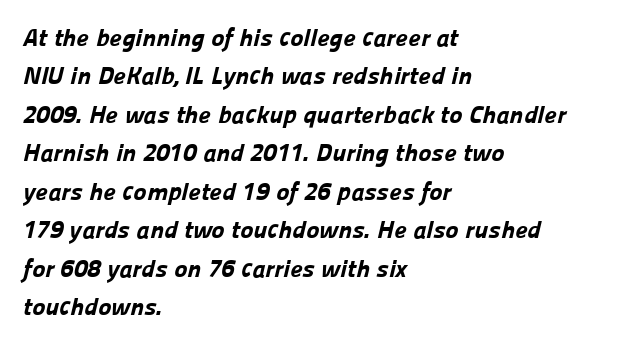
The image shows 25 px bold type; set left-aligned, normal line spacing (1.54x), normal letter spacing, not underlined.
